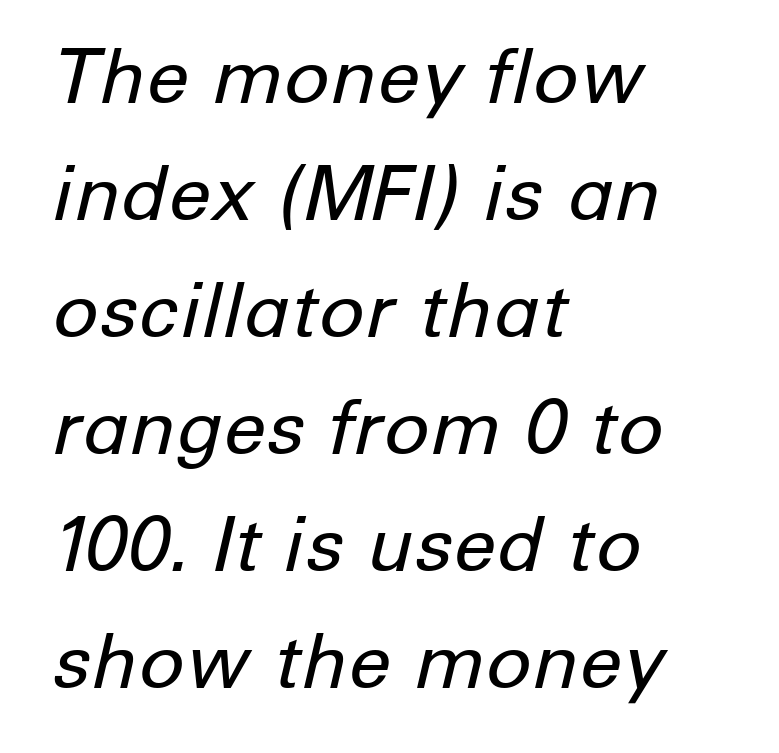
The image shows 76 px regular-weight type, italic (leaning right); set left-aligned, normal line spacing (1.54x), normal letter spacing, not underlined; low stroke contrast and a medium x-height.
